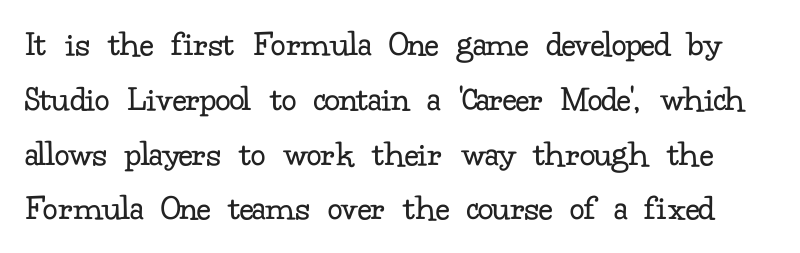
Q: Is the text bold? A: No.
Q: Is the text italic (slanted)? A: No, it is upright.
Q: Is the typeface a serif or a sans-serif typeface? A: Serif.
Q: Is the text underlined? A: No.
Q: Is the spacing between letters normal or unusually wide? A: Normal.
Q: Is the spacing between lines tight, normal or loose? A: Normal.
Q: Width (condensed, normal, or wide)? A: Normal.
Q: Stroke contrast? A: Low.
Q: x-height? A: Small.
Q: Monospaced? A: No.
